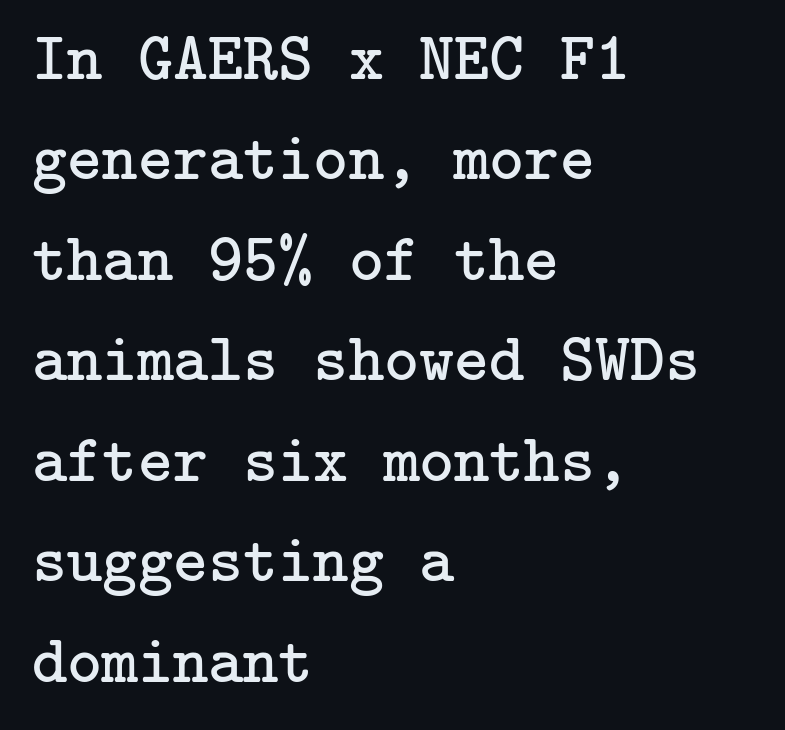
{"serif": "yes", "italic": "no", "bold": "no", "weight": "regular", "width": "normal", "stroke_contrast": "low", "x_height": "medium", "underline": "no", "align": "left", "line_spacing": "normal", "line_spacing_ratio": 1.5, "letter_spacing": "normal", "letter_spacing_em": 0.0, "glyph_px": 67}
